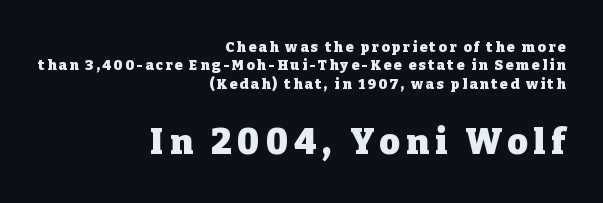
The image shows 35 px heavy serif type, upright; set right-aligned, normal line spacing (1.32x), not underlined; the second (bottom) block is 2.5x larger; low stroke contrast and a medium x-height.
